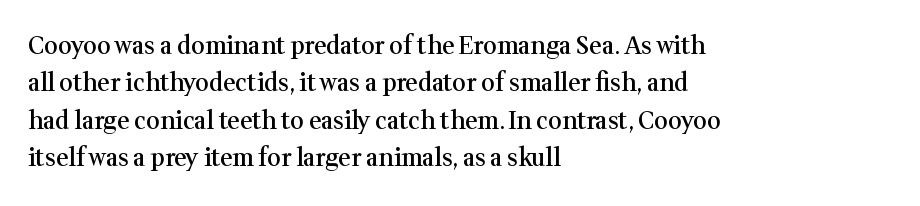
{"italic": "no", "bold": "semi", "underline": "no", "align": "left", "line_spacing": "normal", "line_spacing_ratio": 1.56, "letter_spacing": "normal", "letter_spacing_em": 0.0, "glyph_px": 24}
